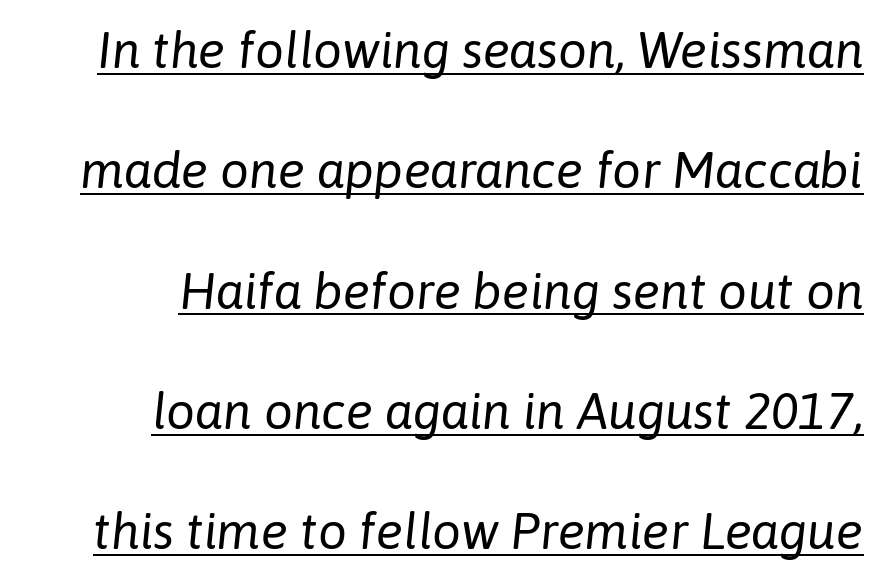
The image shows 51 px regular-weight type, italic (leaning right); set right-aligned, loose line spacing (2.36x), normal letter spacing, underlined; low stroke contrast and a medium x-height.
